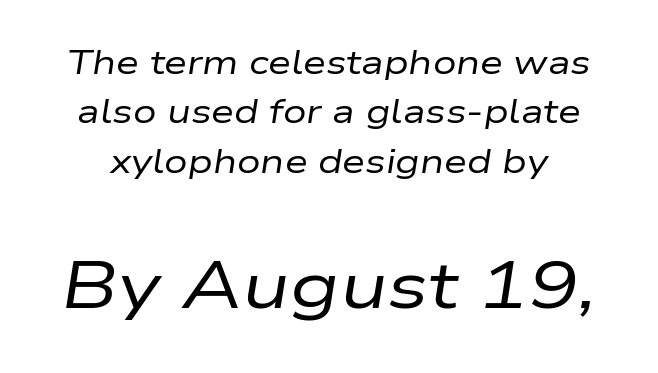
{"italic": "yes", "lean": "right", "slant_degrees": 9, "bold": "no", "weight": "regular", "width": "wide", "stroke_contrast": "low", "x_height": "medium", "monospaced": "no", "underline": "no", "line_spacing": "normal", "line_spacing_ratio": 1.5, "letter_spacing": "normal", "letter_spacing_em": 0.0, "larger_block": "second", "size_ratio": 2.0, "glyph_px": 66}
